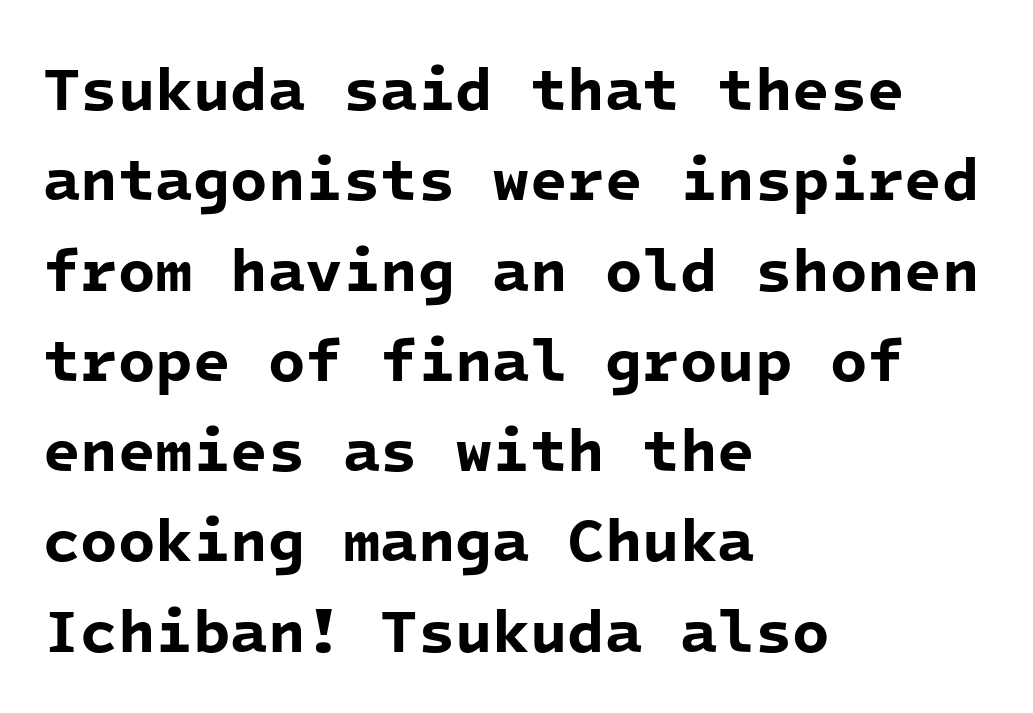
Is there much room between lines? A standard amount, neither cramped nor airy. Default kerning and tracking; the words read as compact shapes. This sample has the even, mechanical cadence of fixed-width lettering. Line starts are locked; line ends wander. Summary of weight: heavy, a full bold. Underlining? Definitely not there.
